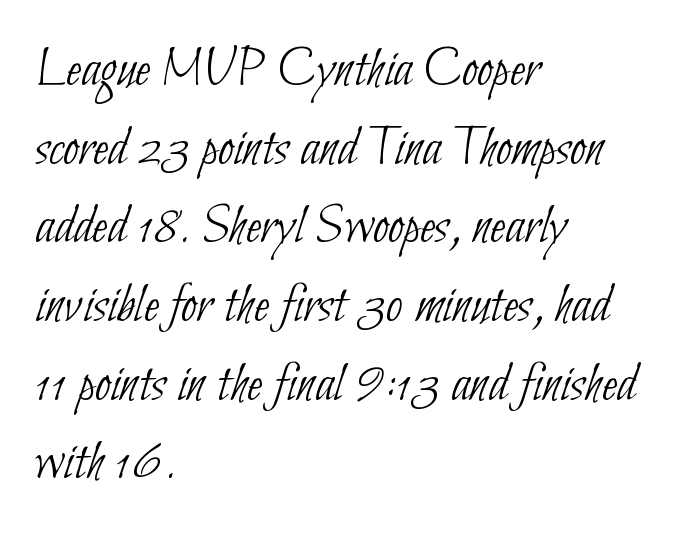
Q: Is the text bold? A: No.
Q: Is the typeface a serif or a sans-serif typeface? A: Sans-serif.
Q: Is the text underlined? A: No.
Q: How is the paragraph aligned? A: Left-aligned.
Q: Is the spacing between letters normal or unusually wide? A: Normal.
Q: Is the spacing between lines tight, normal or loose? A: Normal.
Q: Width (condensed, normal, or wide)? A: Condensed.
Q: Stroke contrast? A: Low.
Q: x-height? A: Small.
Q: Monospaced? A: No.
